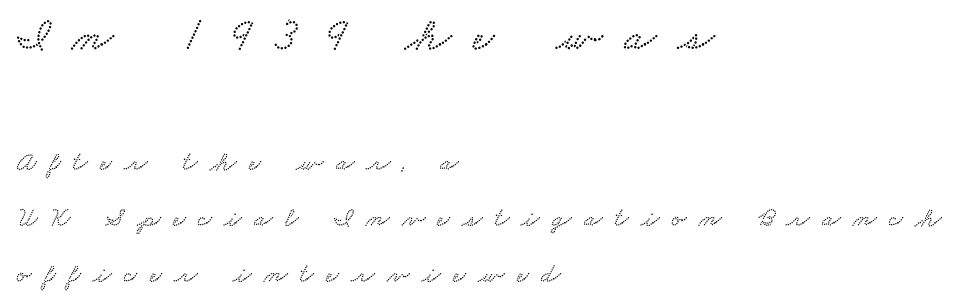
{"width": "wide", "stroke_contrast": "low", "x_height": "small", "monospaced": "no", "underline": "no", "align": "left", "line_spacing": "loose", "line_spacing_ratio": 2.06, "letter_spacing": "wide", "letter_spacing_em": 0.46, "larger_block": "first", "size_ratio": 1.74, "glyph_px": 47}
